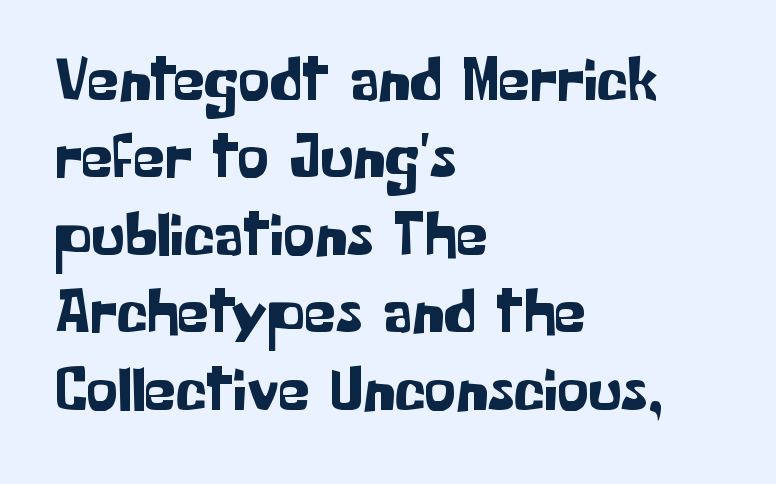
Each row of text sits above clean, open space. Is the letter spacing exaggerated? No — it looks like the ordinary default. These lines are rendered in a variable-pitch font. The axis of the letterforms is exactly vertical. Which margin do the lines hug? The left one — the right edge is uneven.
